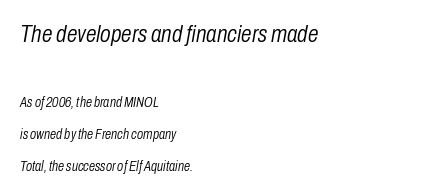
{"italic": "yes", "lean": "right", "slant_degrees": 10, "bold": "no", "underline": "no", "align": "left", "line_spacing": "loose", "line_spacing_ratio": 2.28, "letter_spacing": "normal", "letter_spacing_em": 0.0, "larger_block": "first", "size_ratio": 1.71, "glyph_px": 24}
